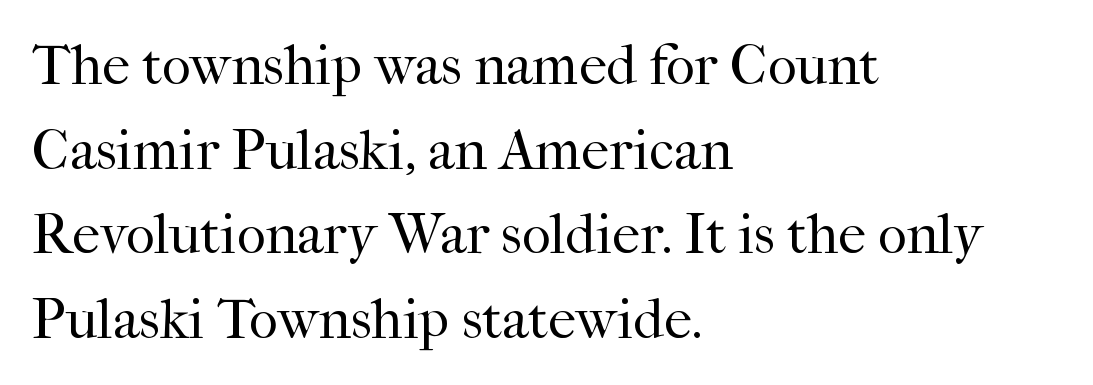
Q: Is the text bold? A: No.
Q: Is the text italic (slanted)? A: No, it is upright.
Q: Is the typeface a serif or a sans-serif typeface? A: Serif.
Q: Is the text underlined? A: No.
Q: How is the paragraph aligned? A: Left-aligned.
Q: Is the spacing between letters normal or unusually wide? A: Normal.
Q: Is the spacing between lines tight, normal or loose? A: Normal.
Q: Width (condensed, normal, or wide)? A: Normal.
Q: Stroke contrast? A: High.
Q: x-height? A: Medium.
Q: Monospaced? A: No.
